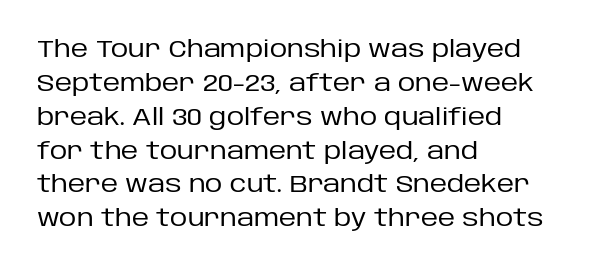
Decoration check: the copy has no underline. Teacher's note: observe the even left margin — that is flush-left alignment. Interline gaps are of average width in this sample. No chunkiness to these letters — they're not bold. These lines were composed using upright roman letters.
